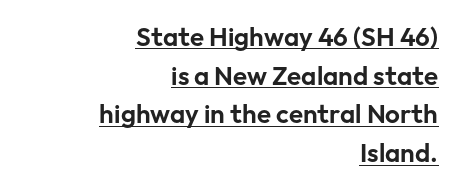
Q: Is the text italic (slanted)? A: No, it is upright.
Q: Is the text underlined? A: Yes.
Q: How is the paragraph aligned? A: Right-aligned.
Q: Is the spacing between letters normal or unusually wide? A: Normal.
Q: Is the spacing between lines tight, normal or loose? A: Normal.
